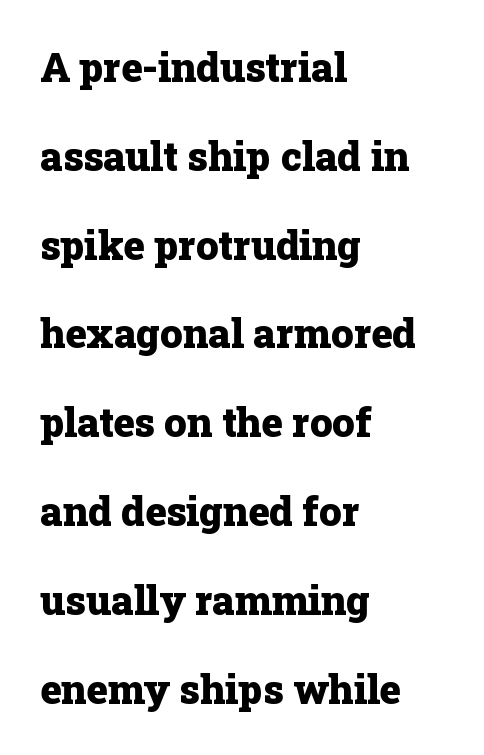
{"serif": "yes", "italic": "no", "bold": "yes", "weight": "heavy", "width": "normal", "stroke_contrast": "low", "x_height": "medium", "monospaced": "no", "underline": "no", "align": "left", "line_spacing": "loose", "line_spacing_ratio": 2.22, "letter_spacing": "normal", "letter_spacing_em": 0.0, "glyph_px": 40}
